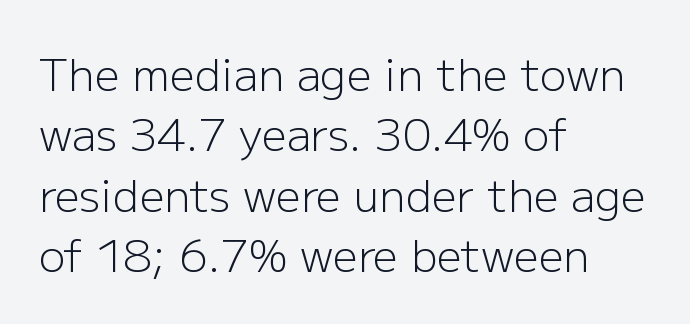
Q: Is the text bold? A: No.
Q: Is the text italic (slanted)? A: No, it is upright.
Q: Is the typeface a serif or a sans-serif typeface? A: Sans-serif.
Q: Is the text underlined? A: No.
Q: How is the paragraph aligned? A: Left-aligned.
Q: Is the spacing between letters normal or unusually wide? A: Normal.
Q: Is the spacing between lines tight, normal or loose? A: Normal.
Q: Width (condensed, normal, or wide)? A: Normal.
Q: Stroke contrast? A: Low.
Q: x-height? A: Medium.
Q: Monospaced? A: No.
